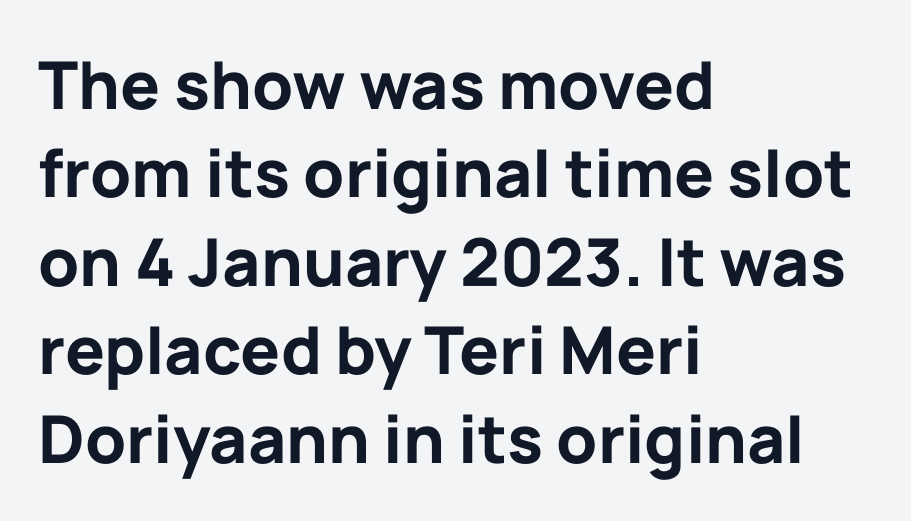
Varying glyph widths throughout — classic text-font behaviour. Notice how the stems are strictly vertical — no italics here. Line spacing here is normal. Set as a true bold cut, around the 700 mark. These lines are set flush left with a ragged right edge. Descender tails drop into unmarked territory.
